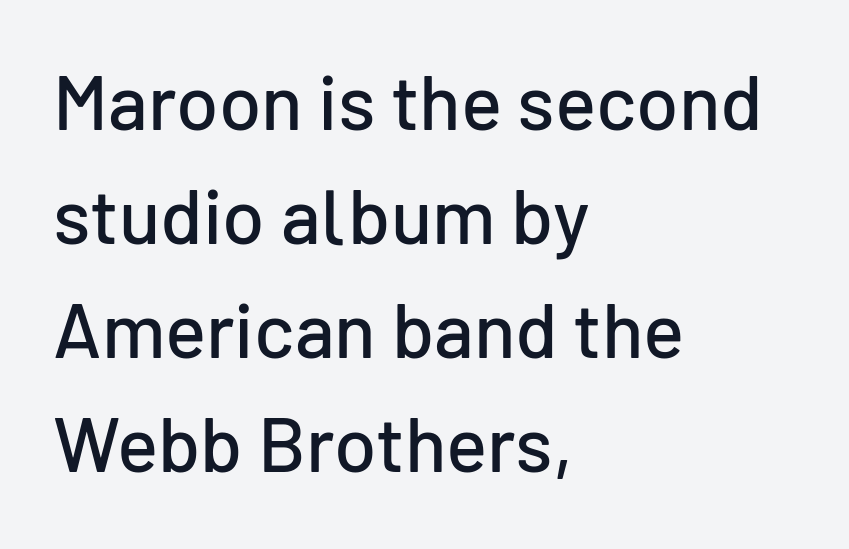
Q: Is the text italic (slanted)? A: No, it is upright.
Q: Is the typeface a serif or a sans-serif typeface? A: Sans-serif.
Q: Is the text underlined? A: No.
Q: How is the paragraph aligned? A: Left-aligned.
Q: Is the spacing between letters normal or unusually wide? A: Normal.
Q: Is the spacing between lines tight, normal or loose? A: Normal.
Q: Width (condensed, normal, or wide)? A: Normal.
Q: Stroke contrast? A: Low.
Q: x-height? A: Medium.
Q: Monospaced? A: No.
